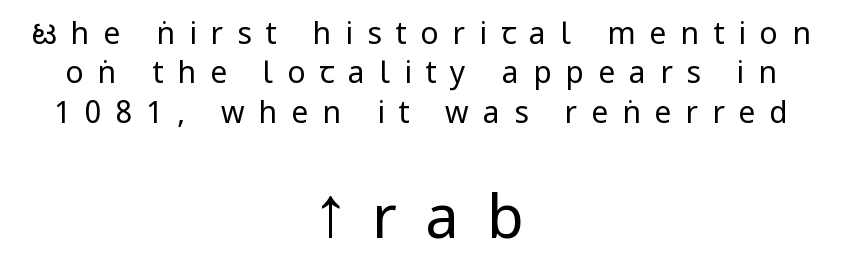
The image shows 60 px regular-weight, condensed sans-serif type, upright; set centered, normal line spacing (1.31x), unusually wide letter spacing (+0.47 em), not underlined; the second (bottom) block is 2.0x larger; low stroke contrast.
